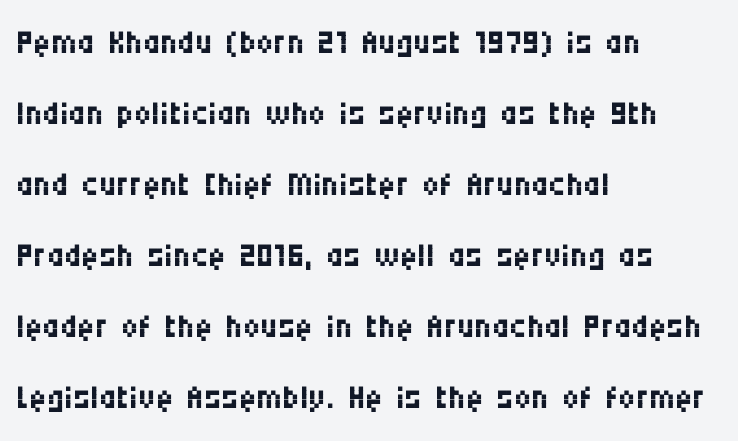
The image shows 48 px regular-weight, condensed sans-serif type, upright; set left-aligned, normal line spacing (1.48x), normal letter spacing, not underlined; medium stroke contrast and a large x-height.
